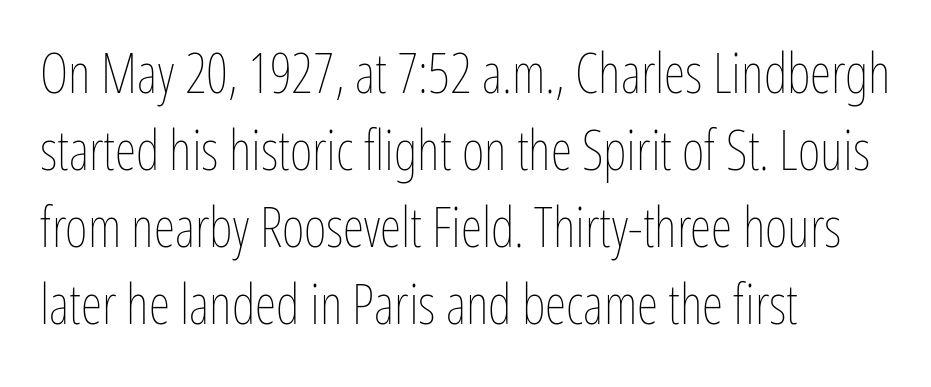
The image shows 55 px thin, condensed type, upright; set left-aligned, normal line spacing (1.4x), normal letter spacing, not underlined; low stroke contrast and a medium x-height.
